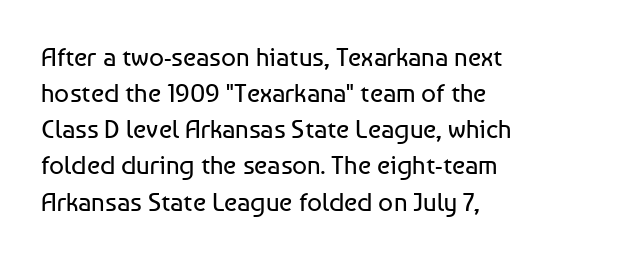
Teacher's note: observe the even left margin — that is flush-left alignment. Students, note that the glyphs here touch the page at normal intervals. Do the letters lean? They stand straight. Descenders hang freely into open space. Stem width sits at or under what a default text font uses.
